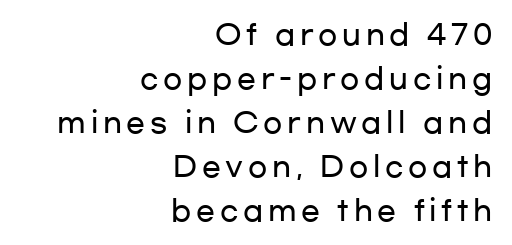
Q: Is the text italic (slanted)? A: No, it is upright.
Q: Is the typeface a serif or a sans-serif typeface? A: Sans-serif.
Q: Is the text underlined? A: No.
Q: How is the paragraph aligned? A: Right-aligned.
Q: Is the spacing between lines tight, normal or loose? A: Normal.
Q: Width (condensed, normal, or wide)? A: Wide.
Q: Stroke contrast? A: Low.
Q: x-height? A: Medium.
Q: Monospaced? A: No.
